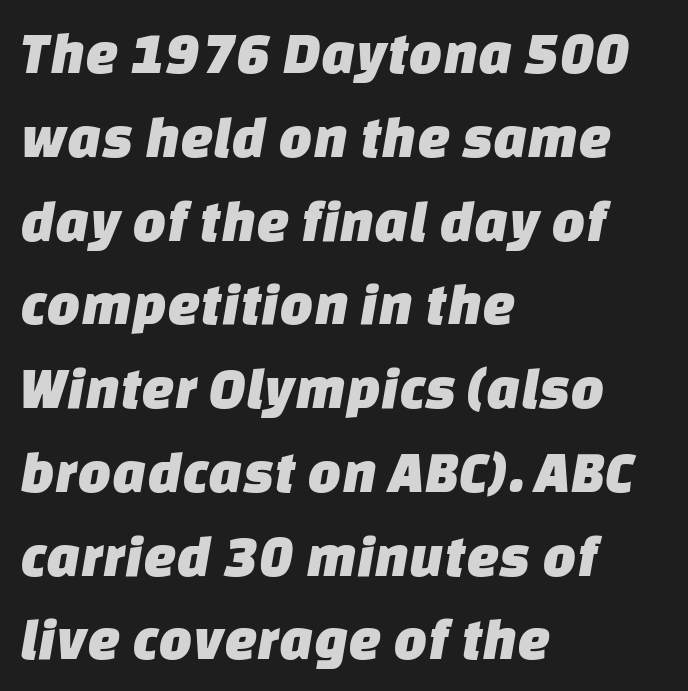
Nobody drew a line under any word here. Think of a printed novel: that variable character pitch is what you see here. Serifs: no, the terminals of the letterforms are clean. Glyph-to-glyph distance matches everyday printed text. The rows are spaced the way most documents space them. Alignment: flush left.
